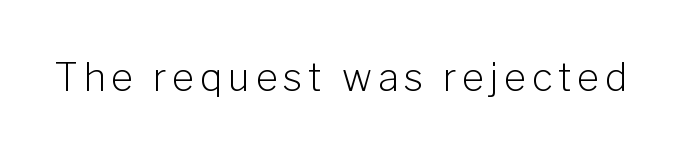
Q: Is the text bold? A: No.
Q: Is the text italic (slanted)? A: No, it is upright.
Q: Is the typeface a serif or a sans-serif typeface? A: Sans-serif.
Q: Is the text underlined? A: No.
Q: Width (condensed, normal, or wide)? A: Normal.
Q: Stroke contrast? A: Low.
Q: x-height? A: Medium.
Q: Monospaced? A: No.
